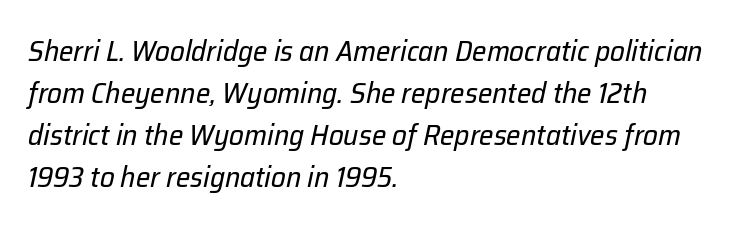
{"italic": "yes", "lean": "right", "slant_degrees": 12, "bold": "no", "weight": "regular", "width": "normal", "stroke_contrast": "low", "x_height": "medium", "monospaced": "no", "underline": "no", "align": "left", "line_spacing": "normal", "line_spacing_ratio": 1.45, "letter_spacing": "normal", "letter_spacing_em": 0.0, "glyph_px": 29}
